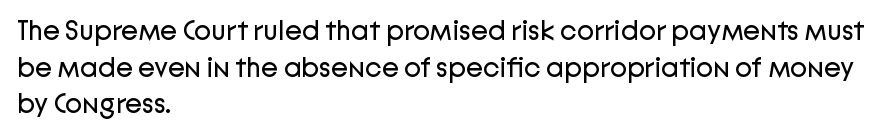
Q: Is the text bold? A: No.
Q: Is the text italic (slanted)? A: No, it is upright.
Q: Is the typeface a serif or a sans-serif typeface? A: Sans-serif.
Q: Is the text underlined? A: No.
Q: How is the paragraph aligned? A: Left-aligned.
Q: Is the spacing between letters normal or unusually wide? A: Normal.
Q: Is the spacing between lines tight, normal or loose? A: Normal.
Q: Width (condensed, normal, or wide)? A: Normal.
Q: Stroke contrast? A: Low.
Q: x-height? A: Medium.
Q: Monospaced? A: No.
